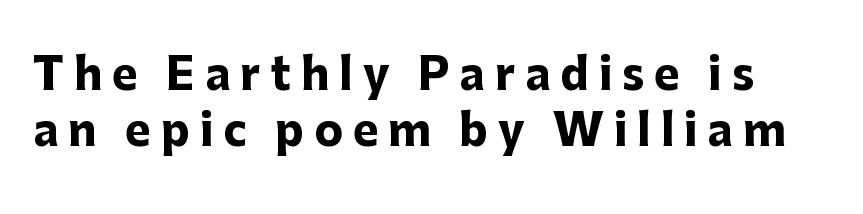
Ordinary non-slanted type is in use. Looks like regular typesetting: each glyph gets only the width it needs. The zone under the glyphs is completely vacant. Successive baselines arrive at the customary interval. Compared with an ordinary text face, these strokes are far heavier — a full bold. The font family rendered here belongs to the sans-serif group.
